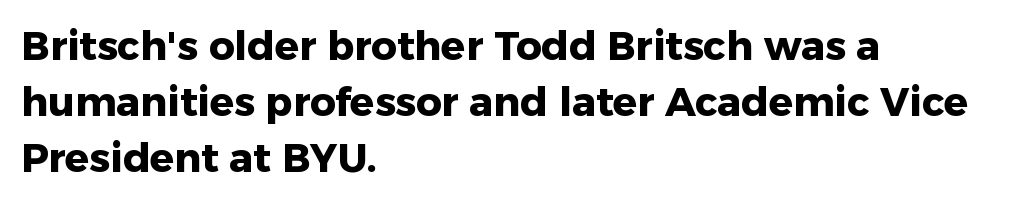
The image shows 40 px heavy sans-serif type, upright; set left-aligned, normal line spacing (1.4x), normal letter spacing, not underlined; low stroke contrast and a medium x-height.
